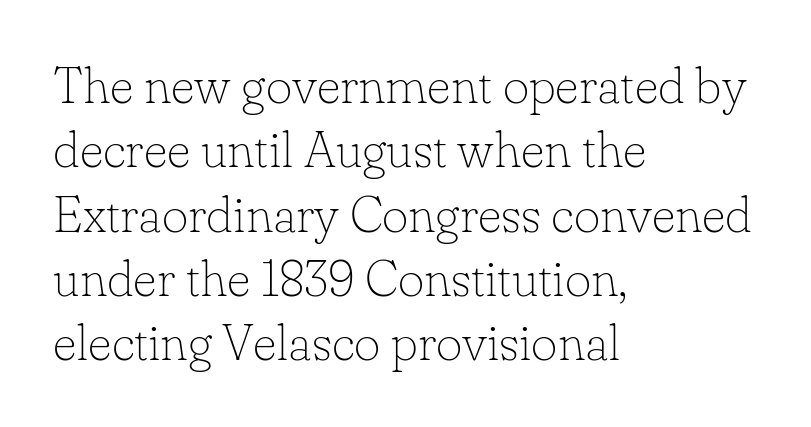
{"serif": "yes", "italic": "no", "bold": "no", "weight": "thin", "width": "normal", "stroke_contrast": "low", "x_height": "small", "monospaced": "no", "underline": "no", "align": "left", "line_spacing": "normal", "line_spacing_ratio": 1.26, "letter_spacing": "normal", "letter_spacing_em": 0.0, "glyph_px": 51}
